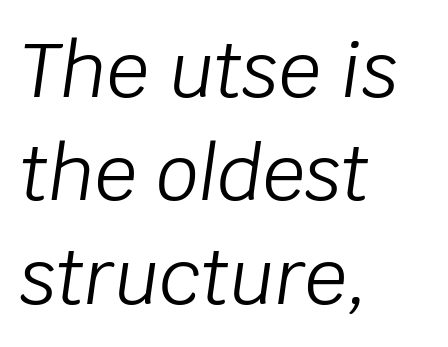
{"italic": "yes", "lean": "right", "slant_degrees": 8, "bold": "no", "weight": "light", "width": "normal", "stroke_contrast": "low", "x_height": "large", "monospaced": "no", "underline": "no", "align": "left", "line_spacing": "normal", "line_spacing_ratio": 1.38, "letter_spacing": "normal", "letter_spacing_em": 0.0, "glyph_px": 75}
